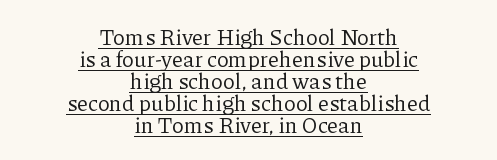
Q: Is the text bold? A: No.
Q: Is the text italic (slanted)? A: No, it is upright.
Q: Is the text underlined? A: Yes.
Q: How is the paragraph aligned? A: Centered.
Q: Is the spacing between letters normal or unusually wide? A: Normal.
Q: Is the spacing between lines tight, normal or loose? A: Tight.
